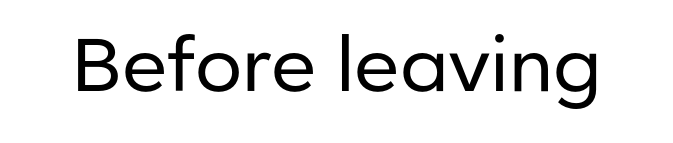
The image shows 75 px regular-weight sans-serif type, upright; set normal letter spacing, not underlined; low stroke contrast and a medium x-height.
